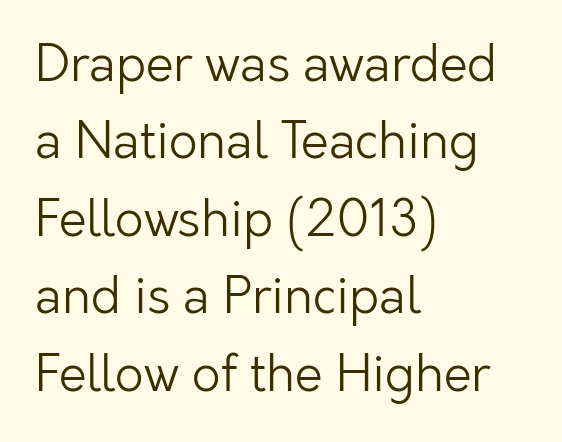
Q: Is the text bold? A: No.
Q: Is the text italic (slanted)? A: No, it is upright.
Q: Is the typeface a serif or a sans-serif typeface? A: Sans-serif.
Q: Is the text underlined? A: No.
Q: How is the paragraph aligned? A: Left-aligned.
Q: Is the spacing between letters normal or unusually wide? A: Normal.
Q: Is the spacing between lines tight, normal or loose? A: Normal.
Q: Width (condensed, normal, or wide)? A: Normal.
Q: Stroke contrast? A: Low.
Q: x-height? A: Medium.
Q: Monospaced? A: No.
